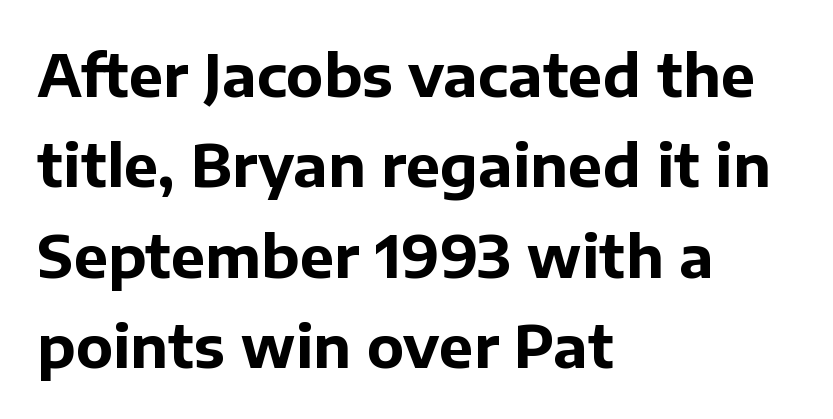
{"serif": "no", "italic": "no", "bold": "yes", "weight": "bold", "width": "normal", "stroke_contrast": "low", "x_height": "medium", "monospaced": "no", "underline": "no", "align": "left", "line_spacing": "normal", "line_spacing_ratio": 1.56, "letter_spacing": "normal", "letter_spacing_em": 0.0, "glyph_px": 58}
